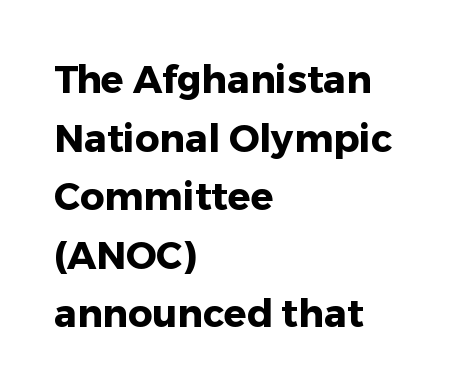
Q: Is the text bold? A: Yes.
Q: Is the text italic (slanted)? A: No, it is upright.
Q: Is the typeface a serif or a sans-serif typeface? A: Sans-serif.
Q: Is the text underlined? A: No.
Q: How is the paragraph aligned? A: Left-aligned.
Q: Is the spacing between letters normal or unusually wide? A: Normal.
Q: Is the spacing between lines tight, normal or loose? A: Normal.
Q: Width (condensed, normal, or wide)? A: Normal.
Q: Stroke contrast? A: Low.
Q: x-height? A: Medium.
Q: Monospaced? A: No.
